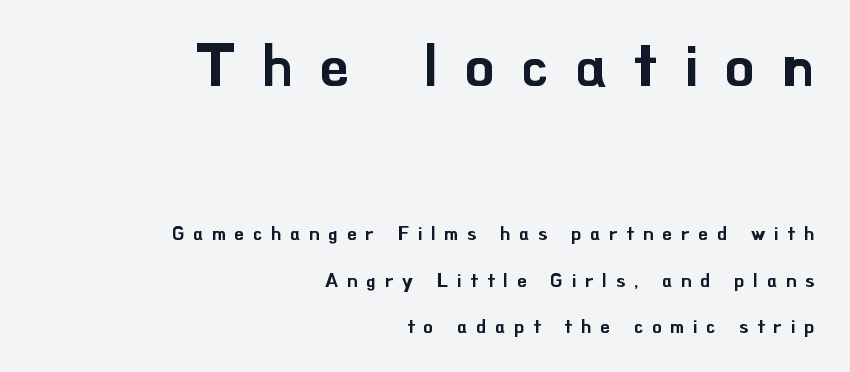
This block would shrink considerably if given ordinary leading; it's expanded now. Grotesque or geometric, the face here clearly has no serifs. Spacing verdict: proportional, widths tailored to each character. Scale decreases going downward across the two blocks. Ordinary non-slanted type is in use.
